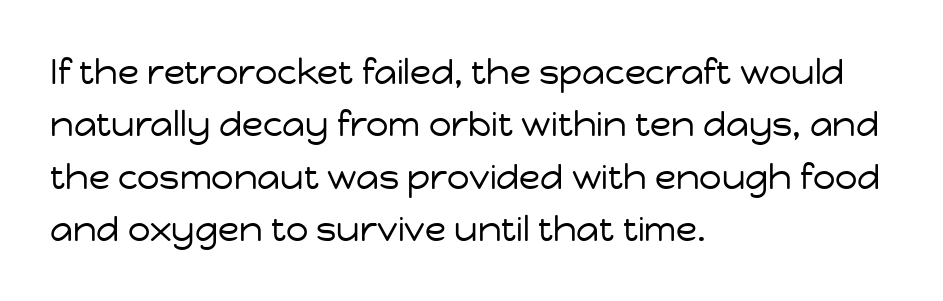
The image shows 35 px regular-weight sans-serif type, upright; set left-aligned, normal line spacing (1.5x), normal letter spacing, not underlined; low stroke contrast and a medium x-height.
